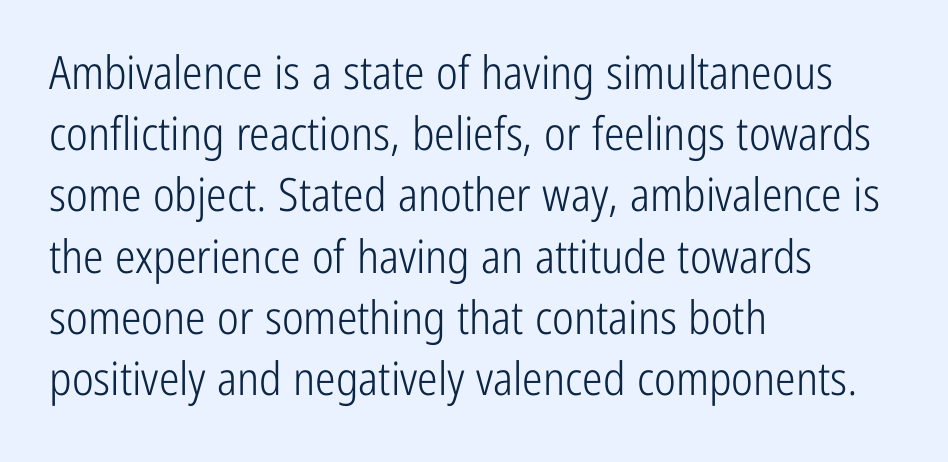
Q: Is the text bold? A: No.
Q: Is the text italic (slanted)? A: No, it is upright.
Q: Is the typeface a serif or a sans-serif typeface? A: Sans-serif.
Q: Is the text underlined? A: No.
Q: How is the paragraph aligned? A: Left-aligned.
Q: Is the spacing between letters normal or unusually wide? A: Normal.
Q: Is the spacing between lines tight, normal or loose? A: Normal.
Q: Width (condensed, normal, or wide)? A: Condensed.
Q: Stroke contrast? A: Low.
Q: x-height? A: Medium.
Q: Monospaced? A: No.
